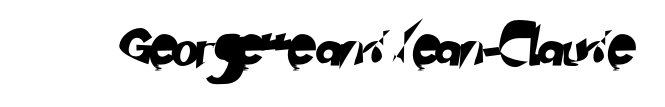
Q: Is the typeface a serif or a sans-serif typeface? A: Sans-serif.
Q: Is the text underlined? A: No.
Q: Is the spacing between letters normal or unusually wide? A: Normal.
Q: Width (condensed, normal, or wide)? A: Normal.
Q: Stroke contrast? A: Low.
Q: x-height? A: Small.
Q: Monospaced? A: No.
